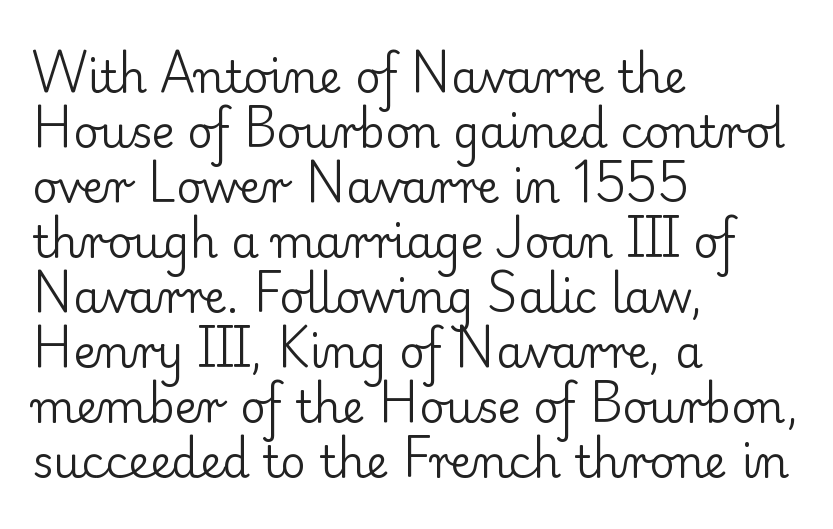
{"serif": "yes", "italic": "no", "bold": "no", "weight": "regular", "width": "normal", "stroke_contrast": "low", "x_height": "small", "monospaced": "no", "underline": "no", "align": "left", "line_spacing": "normal", "line_spacing_ratio": 1.25, "letter_spacing": "normal", "letter_spacing_em": 0.0, "glyph_px": 44}
